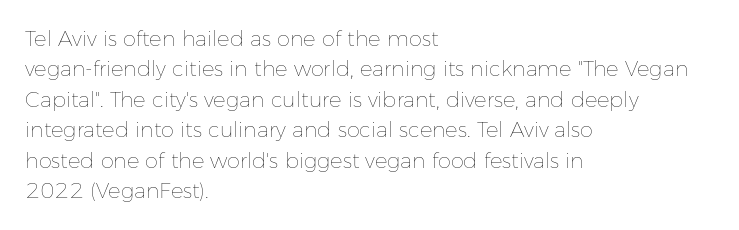
Q: Is the text bold? A: No.
Q: Is the text italic (slanted)? A: No, it is upright.
Q: Is the text underlined? A: No.
Q: How is the paragraph aligned? A: Left-aligned.
Q: Is the spacing between letters normal or unusually wide? A: Normal.
Q: Is the spacing between lines tight, normal or loose? A: Normal.
